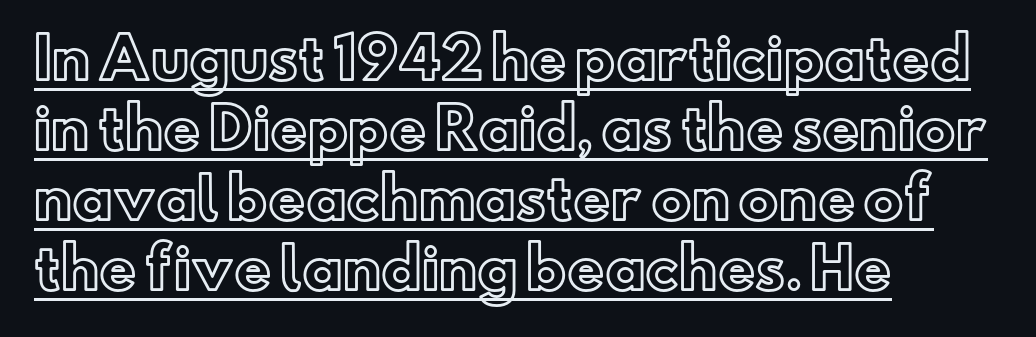
The image shows 57 px text type, upright; set left-aligned, line spacing 1.23x, normal letter spacing, underlined; a small x-height.
